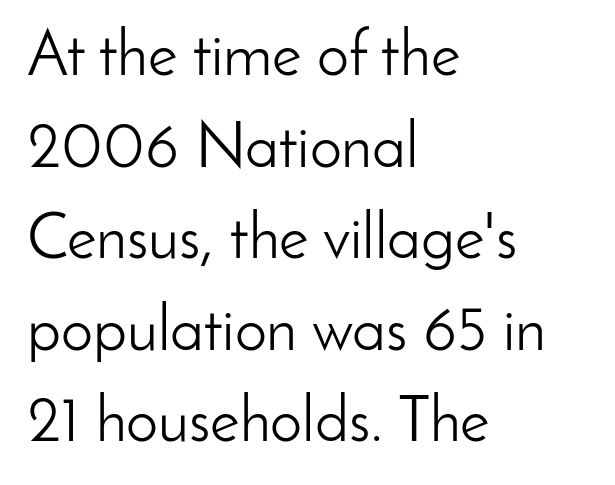
{"serif": "no", "italic": "no", "bold": "no", "weight": "light", "width": "normal", "stroke_contrast": "low", "x_height": "small", "monospaced": "no", "underline": "no", "align": "left", "line_spacing": "normal", "line_spacing_ratio": 1.43, "letter_spacing": "normal", "letter_spacing_em": 0.0, "glyph_px": 64}
